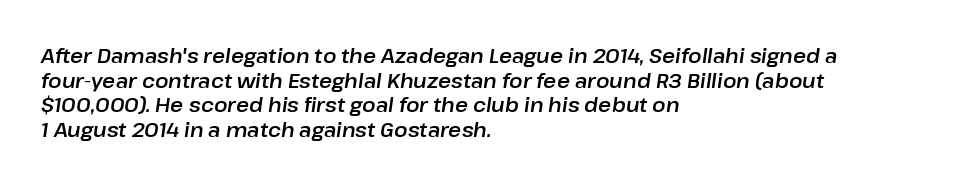
Spacing between characters is what you'd get straight out of the box. Alignment: flush left. Only glyphs here, with clear space below each row. The rendering applies a slant to the glyphs.
